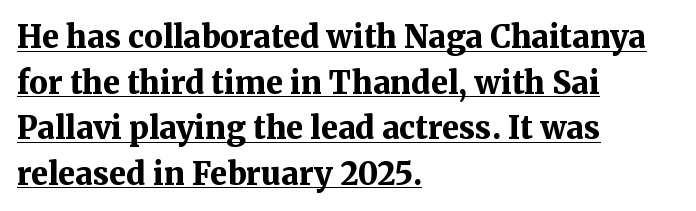
Q: Is the text bold? A: Yes.
Q: Is the text italic (slanted)? A: No, it is upright.
Q: Is the typeface a serif or a sans-serif typeface? A: Serif.
Q: Is the text underlined? A: Yes.
Q: How is the paragraph aligned? A: Left-aligned.
Q: Is the spacing between letters normal or unusually wide? A: Normal.
Q: Is the spacing between lines tight, normal or loose? A: Normal.
Q: Width (condensed, normal, or wide)? A: Normal.
Q: Stroke contrast? A: Medium.
Q: x-height? A: Medium.
Q: Monospaced? A: No.
